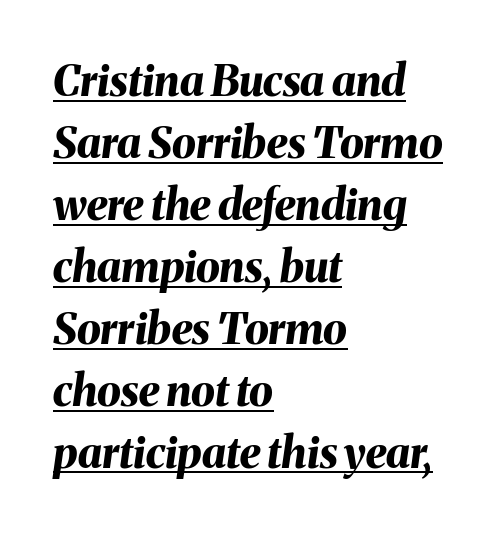
A typographer would call this underscored text. Compared with an ordinary text face, these strokes are far heavier — a full bold. Posture: slanted. In terms of letterspacing, this is plain default setting.
